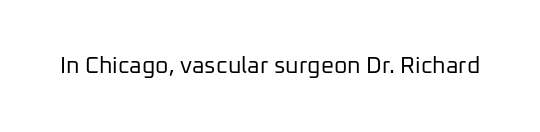
Q: Is the text bold? A: No.
Q: Is the text italic (slanted)? A: No, it is upright.
Q: Is the text underlined? A: No.
Q: Is the spacing between letters normal or unusually wide? A: Normal.
